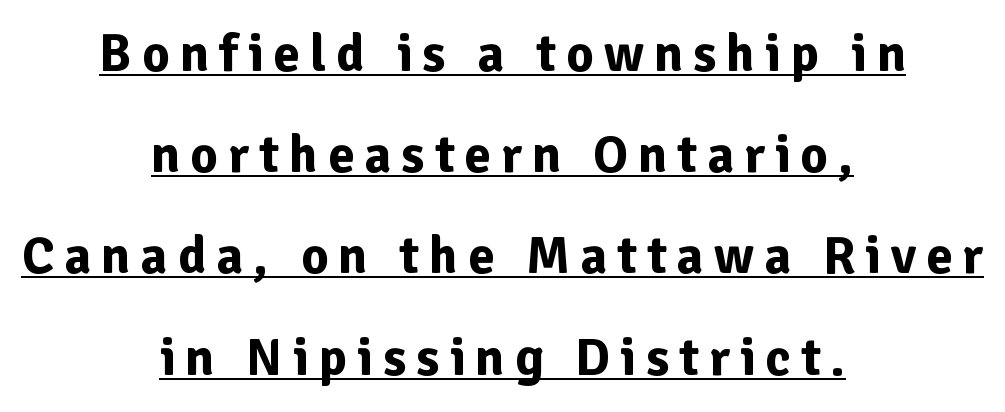
Q: Is the text bold? A: Yes.
Q: Is the text italic (slanted)? A: No, it is upright.
Q: Is the typeface a serif or a sans-serif typeface? A: Sans-serif.
Q: Is the text underlined? A: Yes.
Q: How is the paragraph aligned? A: Centered.
Q: Is the spacing between lines tight, normal or loose? A: Loose.
Q: Width (condensed, normal, or wide)? A: Normal.
Q: Stroke contrast? A: Low.
Q: x-height? A: Medium.
Q: Monospaced? A: No.
